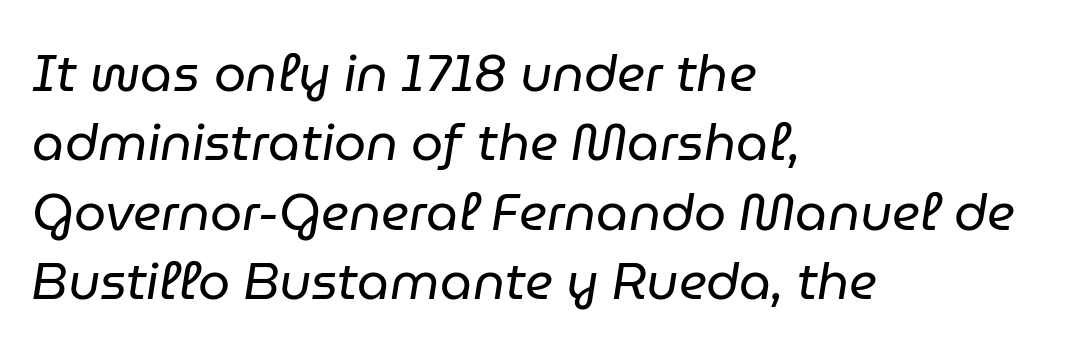
{"italic": "yes", "lean": "right", "slant_degrees": 9, "bold": "no", "weight": "regular", "width": "normal", "stroke_contrast": "low", "x_height": "medium", "monospaced": "no", "underline": "no", "align": "left", "line_spacing": "normal", "line_spacing_ratio": 1.36, "letter_spacing": "normal", "letter_spacing_em": 0.0, "glyph_px": 51}
